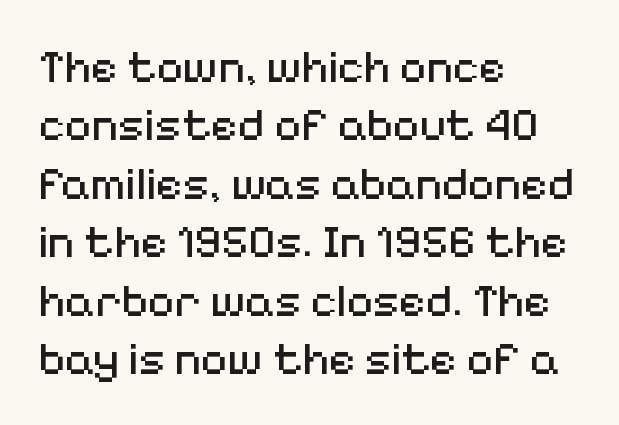
The image shows 46 px regular-weight sans-serif type, upright; set left-aligned, normal line spacing (1.27x), normal letter spacing, not underlined; medium stroke contrast and a medium x-height.
